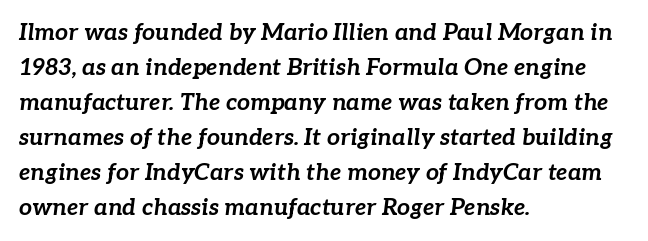
The image shows 23 px bold type, italic (leaning right); set left-aligned, normal line spacing (1.52x), normal letter spacing, not underlined.
